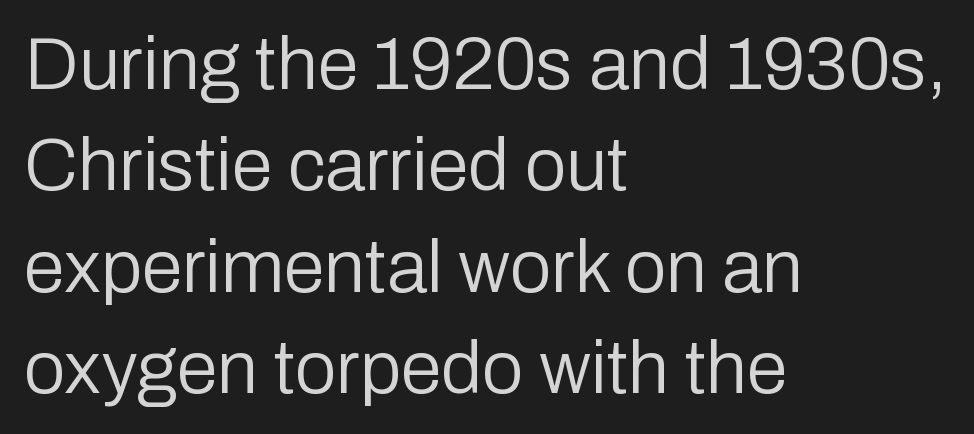
Visually the block forms a straight wall on the left and a jagged coastline on the right. The rendering uses natural spacing where letterforms have individual widths. A typesetter would call this leading conventional body-copy spacing. The foot of each line stays bare and open. Nope, no serifs anywhere on these letters. Students, note that the glyphs here touch the page at normal intervals.
